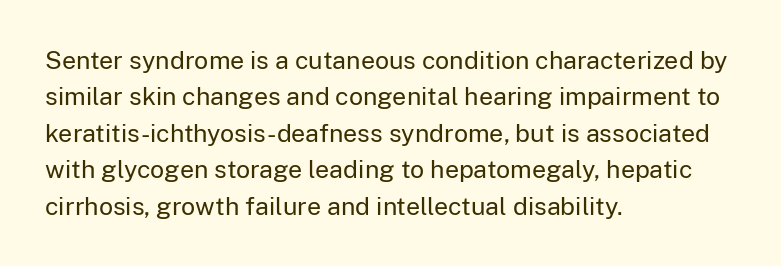
Q: Is the text bold? A: No.
Q: Is the text italic (slanted)? A: No, it is upright.
Q: Is the text underlined? A: No.
Q: How is the paragraph aligned? A: Left-aligned.
Q: Is the spacing between letters normal or unusually wide? A: Normal.
Q: Is the spacing between lines tight, normal or loose? A: Normal.
